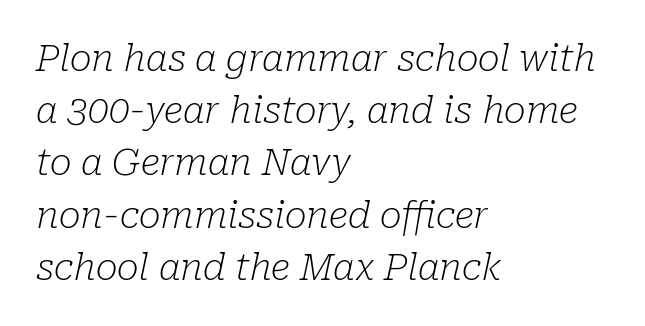
Descenders are the only things crossing below the line. This rendering employs a face with finishing strokes, i.e., a serif. This sample is left-justified, so line endings fall wherever the words run out. These lines are rendered in a variable-pitch font.
